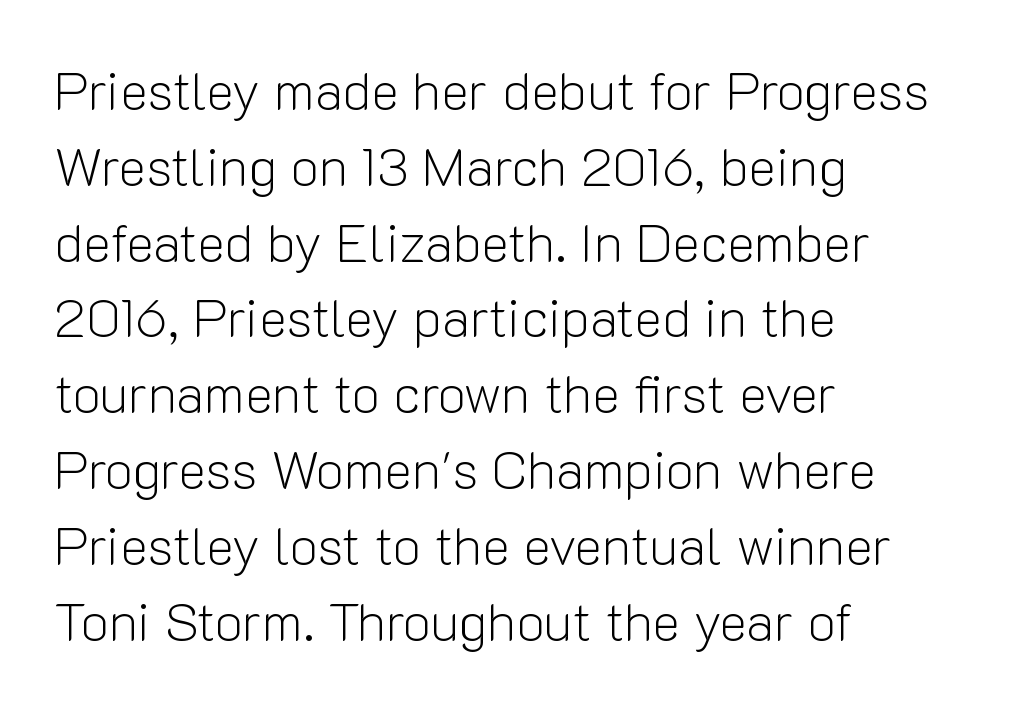
{"serif": "no", "italic": "no", "bold": "no", "weight": "light", "width": "normal", "stroke_contrast": "low", "x_height": "medium", "monospaced": "no", "underline": "no", "align": "left", "line_spacing": "normal", "line_spacing_ratio": 1.43, "letter_spacing": "normal", "letter_spacing_em": 0.0, "glyph_px": 53}
